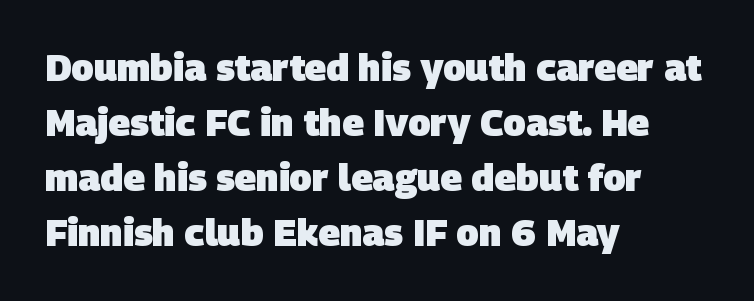
The image shows 37 px heavy sans-serif type; set left-aligned, normal line spacing (1.49x), normal letter spacing, not underlined; low stroke contrast and a large x-height.
